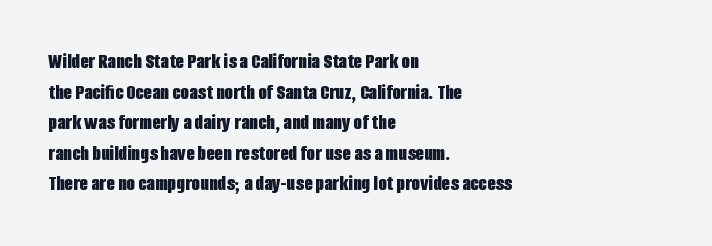
The image shows 22 px bold type, upright; set left-aligned, normal line spacing (1.39x), normal letter spacing, not underlined.
